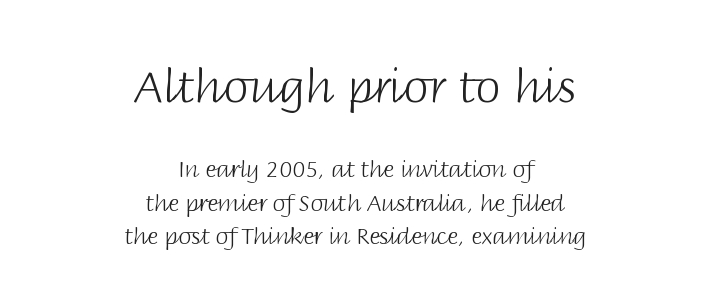
The image shows 46 px light sans-serif type, upright; set centered, normal line spacing (1.45x), normal letter spacing, not underlined; the first (top) block is 2.0x larger; low stroke contrast and a large x-height.
